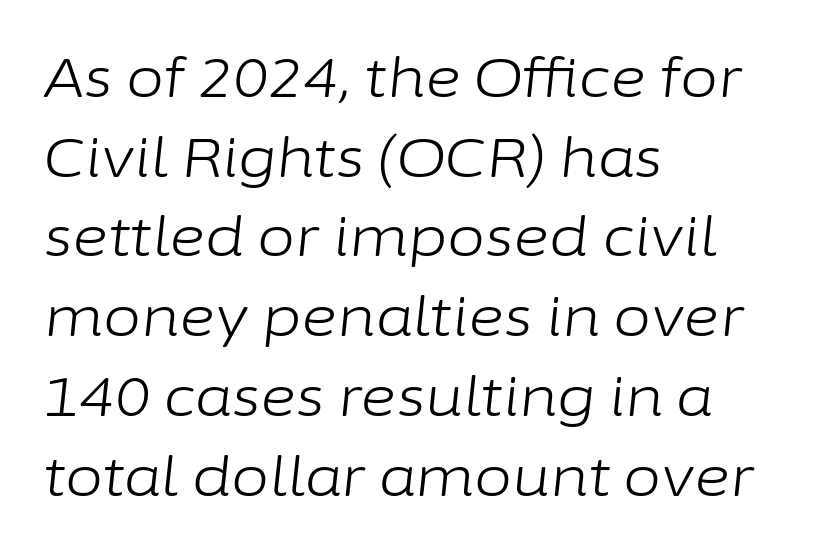
{"italic": "yes", "lean": "right", "slant_degrees": 6, "bold": "no", "weight": "light", "width": "normal", "stroke_contrast": "low", "x_height": "medium", "monospaced": "no", "underline": "no", "align": "left", "line_spacing": "normal", "line_spacing_ratio": 1.45, "letter_spacing": "normal", "letter_spacing_em": 0.0, "glyph_px": 55}
